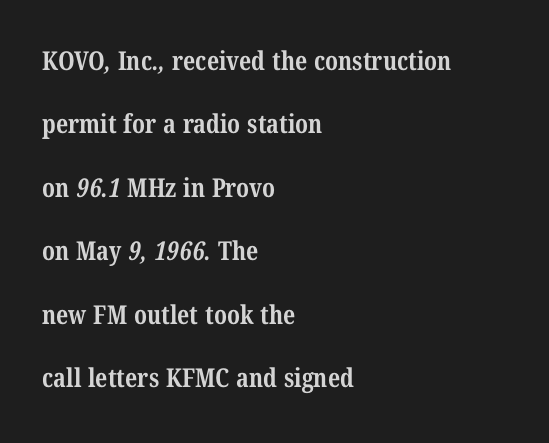
The baseline area is clear. Vertically, the passage feels expansive, rows floating well apart. Set as a true bold cut, around the 700 mark. Notice how the passage keeps a crisp vertical edge on the left only.
